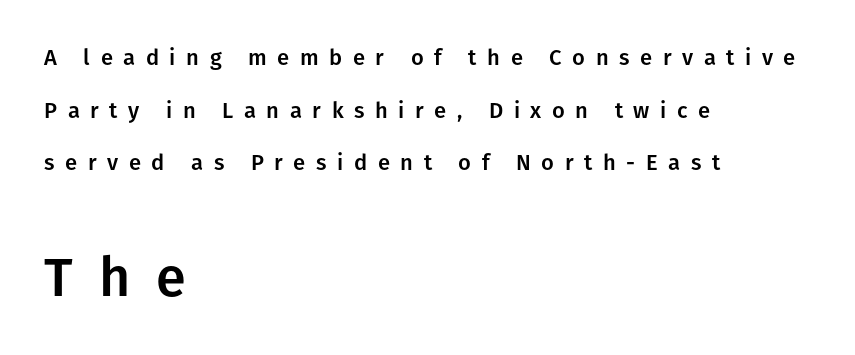
Q: Is the text italic (slanted)? A: No, it is upright.
Q: Is the typeface a serif or a sans-serif typeface? A: Sans-serif.
Q: Is the text underlined? A: No.
Q: How is the paragraph aligned? A: Left-aligned.
Q: Is the spacing between letters normal or unusually wide? A: Unusually wide.
Q: Is the spacing between lines tight, normal or loose? A: Loose.
Q: Which block of text is set in a larger size, the first (top) or the second (bottom)? A: The second (bottom) one.
Q: Width (condensed, normal, or wide)? A: Normal.
Q: Stroke contrast? A: Low.
Q: x-height? A: Medium.
Q: Monospaced? A: No.
